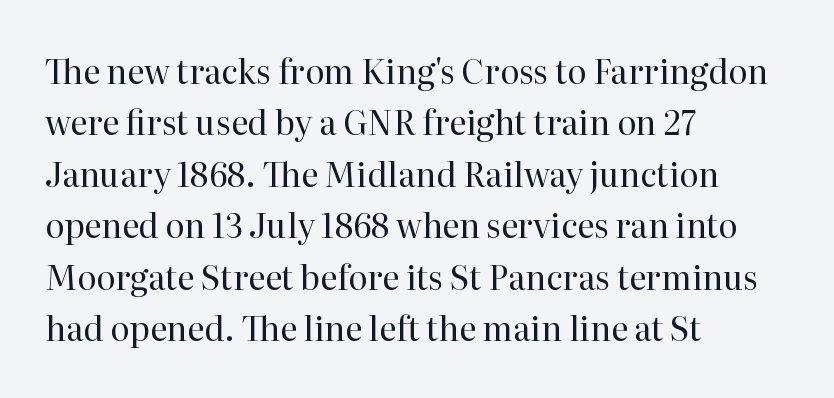
Q: Is the text bold? A: No.
Q: Is the text italic (slanted)? A: No, it is upright.
Q: Is the typeface a serif or a sans-serif typeface? A: Serif.
Q: Is the text underlined? A: No.
Q: How is the paragraph aligned? A: Left-aligned.
Q: Is the spacing between letters normal or unusually wide? A: Normal.
Q: Is the spacing between lines tight, normal or loose? A: Normal.
Q: Width (condensed, normal, or wide)? A: Normal.
Q: Stroke contrast? A: High.
Q: x-height? A: Medium.
Q: Monospaced? A: No.
